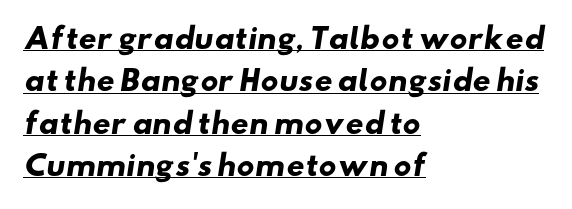
Typographic density is high because the face is bold. Notice how the passage keeps a crisp vertical edge on the left only. The characters display no serif detailing; their extremities are plain. This rendering leaves character spacing at its baseline value.
